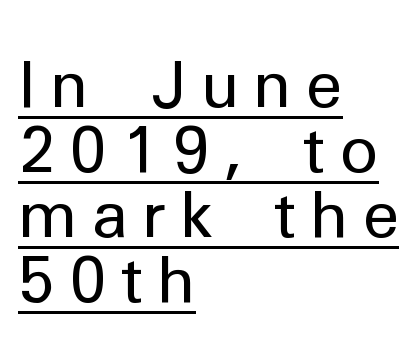
The paragraph has a hard left edge and a soft right edge. A typesetter would call this leading minimal, almost set solid. Caption: expanded tracking, letters set apart. Varying glyph widths throughout — classic text-font behaviour. The passage shown is typeset with a sans-serif family.
